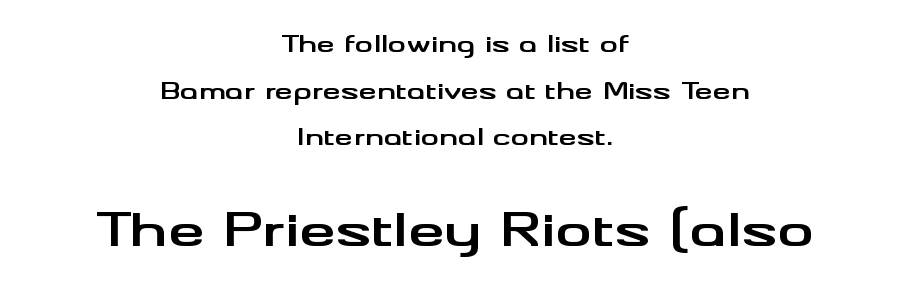
Q: Is the text bold? A: Yes.
Q: Is the text italic (slanted)? A: No, it is upright.
Q: Is the typeface a serif or a sans-serif typeface? A: Sans-serif.
Q: Is the text underlined? A: No.
Q: How is the paragraph aligned? A: Centered.
Q: Is the spacing between letters normal or unusually wide? A: Normal.
Q: Is the spacing between lines tight, normal or loose? A: Loose.
Q: Which block of text is set in a larger size, the first (top) or the second (bottom)? A: The second (bottom) one.
Q: Width (condensed, normal, or wide)? A: Wide.
Q: Stroke contrast? A: Medium.
Q: x-height? A: Small.
Q: Monospaced? A: No.
